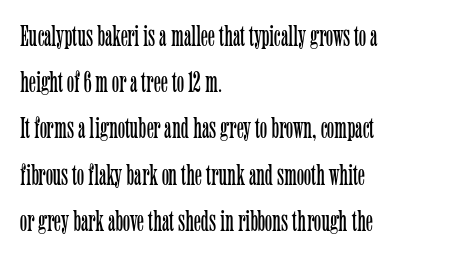
{"serif": "yes", "italic": "no", "bold": "no", "weight": "light", "width": "condensed", "stroke_contrast": "low", "x_height": "medium", "monospaced": "no", "underline": "no", "align": "left", "line_spacing": "normal", "line_spacing_ratio": 1.54, "letter_spacing": "normal", "letter_spacing_em": 0.0, "glyph_px": 30}
